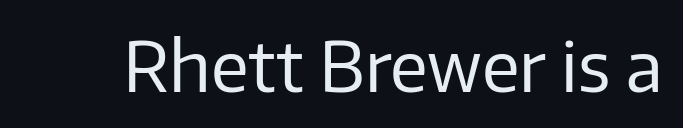
Bold? No — there's no thickening of the strokes. Words appear dense and cohesive because spacing is normal. Type without underlining. Nothing sits at the stroke ends, so this counts as sans-serif. This is the regular roman posture of the typeface. Think of a printed novel: that variable character pitch is what you see here.
